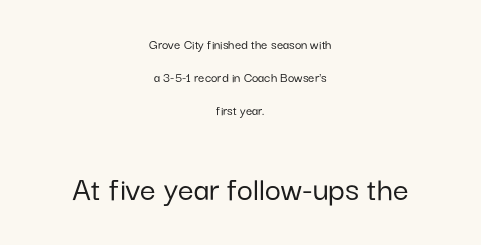
You could fit nearly another row in the gap between these rows. Caption: multi-line text, centered on the measure. The passage shown is typed in a proportional face where columns would drift. Italic: no, the glyphs are upright roman. The rendering enlarges the type as you move from the upper chunk to the lower.
